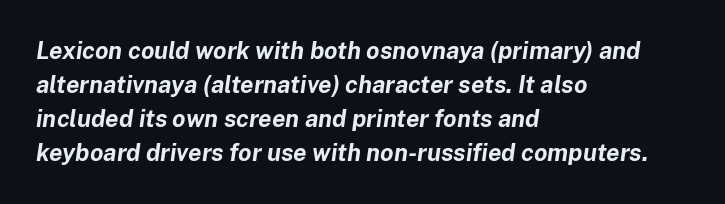
{"italic": "yes", "lean": "right", "slant_degrees": 8, "bold": "yes", "underline": "no", "align": "left", "line_spacing": "normal", "line_spacing_ratio": 1.42, "letter_spacing": "normal", "letter_spacing_em": 0.0, "glyph_px": 24}
